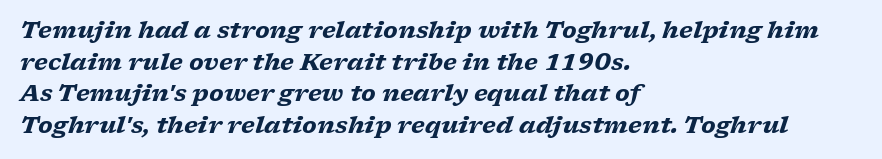
The image shows 23 px bold type, italic (leaning right); set left-aligned, normal line spacing (1.37x), normal letter spacing, not underlined.
